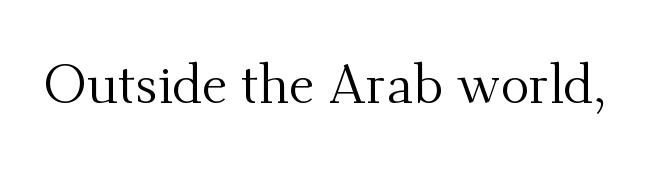
Q: Is the text bold? A: No.
Q: Is the text italic (slanted)? A: No, it is upright.
Q: Is the typeface a serif or a sans-serif typeface? A: Serif.
Q: Is the text underlined? A: No.
Q: Is the spacing between letters normal or unusually wide? A: Normal.
Q: Width (condensed, normal, or wide)? A: Normal.
Q: Stroke contrast? A: Medium.
Q: x-height? A: Small.
Q: Monospaced? A: No.
